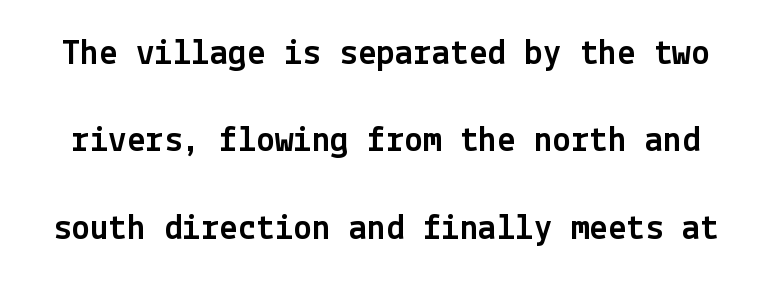
The passage shown is typeset with a sans-serif family. Only glyphs here, with clear space below each row. The rendering uses a large line-height, opening up the rows. Ascenders rise straight up at ninety degrees. Tracking here is standard; glyphs follow each other at the usual distance.
